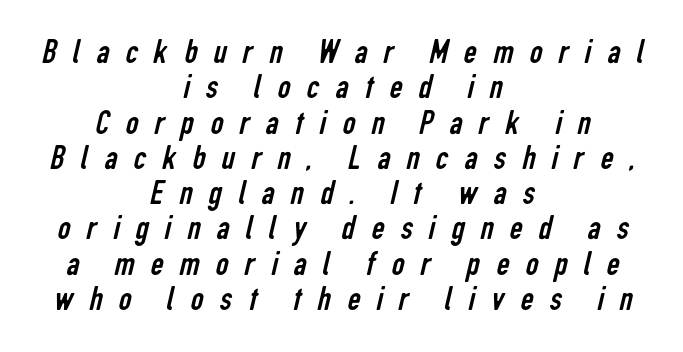
{"serif": "no", "bold": "no", "weight": "regular", "width": "condensed", "stroke_contrast": "low", "x_height": "medium", "monospaced": "no", "underline": "no", "align": "center", "line_spacing": "tight", "line_spacing_ratio": 0.98, "letter_spacing": "wide", "letter_spacing_em": 0.45, "glyph_px": 36}
